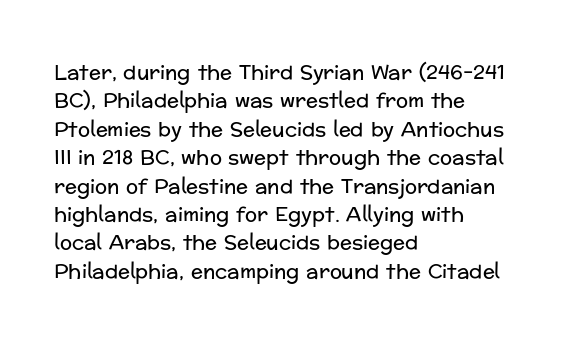
Q: Is the text bold? A: No.
Q: Is the text italic (slanted)? A: No, it is upright.
Q: Is the text underlined? A: No.
Q: How is the paragraph aligned? A: Left-aligned.
Q: Is the spacing between letters normal or unusually wide? A: Normal.
Q: Is the spacing between lines tight, normal or loose? A: Normal.
